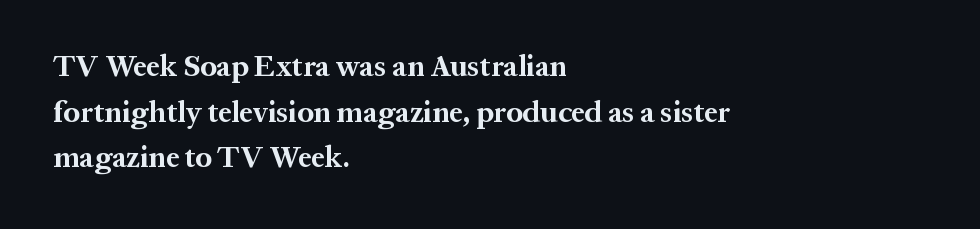
Spacing verdict: proportional, widths tailored to each character. Compared with typical body copy, the letter spacing here is the same. No word sits above an underline. Short and long lines alike share a common starting point at left. This is roman type, the default non-slanted kind. Caption: bold face, heavy strokes.
